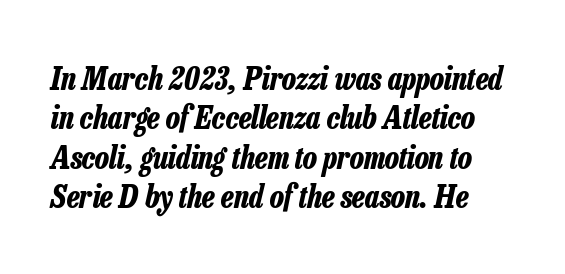
The image shows 31 px bold, condensed type, italic (leaning right); set normal line spacing (1.27x), normal letter spacing, not underlined; low stroke contrast and a medium x-height.
